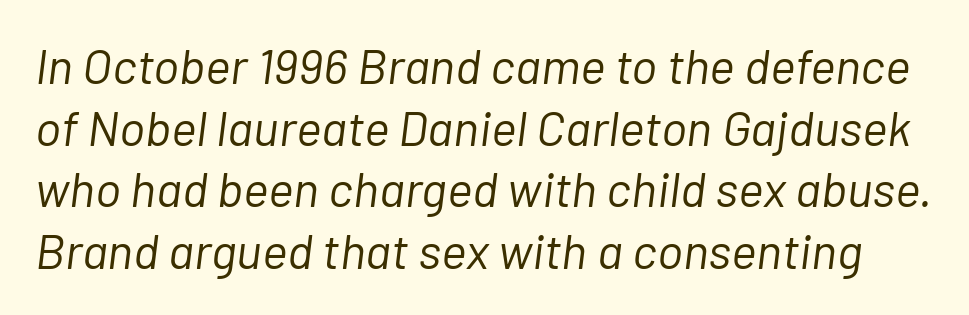
Q: Is the text bold? A: No.
Q: Is the text italic (slanted)? A: Yes, it leans right by about 7 degrees.
Q: Is the text underlined? A: No.
Q: Is the spacing between letters normal or unusually wide? A: Normal.
Q: Is the spacing between lines tight, normal or loose? A: Normal.
Q: Width (condensed, normal, or wide)? A: Normal.
Q: Stroke contrast? A: Low.
Q: x-height? A: Medium.
Q: Monospaced? A: No.
